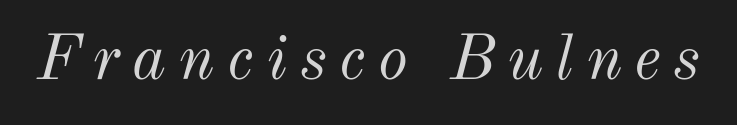
The letters look calm and open, with moderate or lighter stems. Compared with ordinary roman type, these characters are visibly tilted. A typesetter would call this proportional, since set widths differ per character. Each row of text sits above clean, open space.
